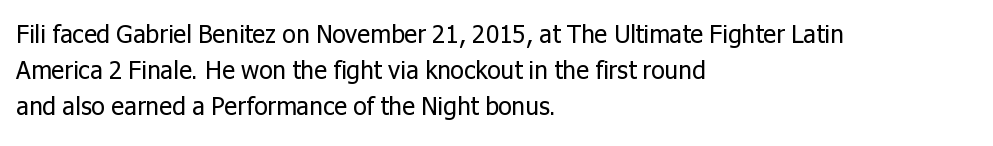
The image shows 25 px text type, upright; set left-aligned, normal line spacing (1.45x), normal letter spacing, not underlined.
